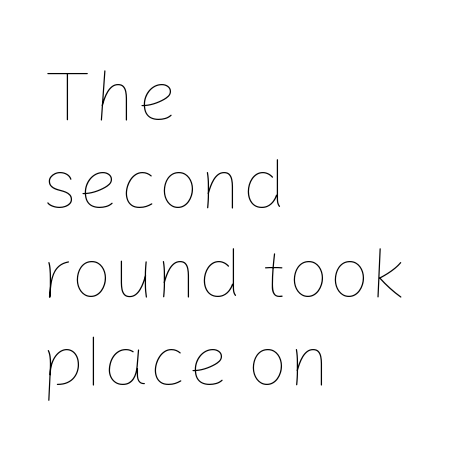
The image shows 73 px thin type, upright; set left-aligned, line spacing 1.21x, normal letter spacing, not underlined; low stroke contrast and a medium x-height.
